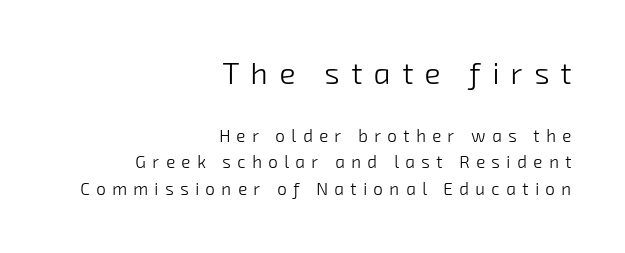
The image shows 30 px light sans-serif type; set right-aligned, normal line spacing (1.56x), unusually wide letter spacing (+0.38 em), not underlined; the first (top) block is 1.76x larger; low stroke contrast and a medium x-height.
